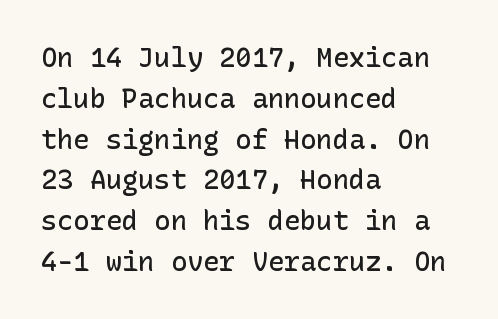
The image shows 27 px text type, upright; set left-aligned, normal line spacing (1.51x), normal letter spacing, not underlined.
